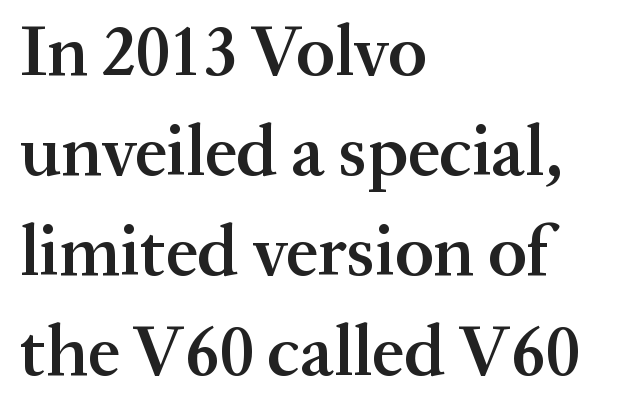
The image shows 72 px semibold serif type, upright; set left-aligned, normal line spacing (1.39x), normal letter spacing, not underlined; medium stroke contrast and a medium x-height.
